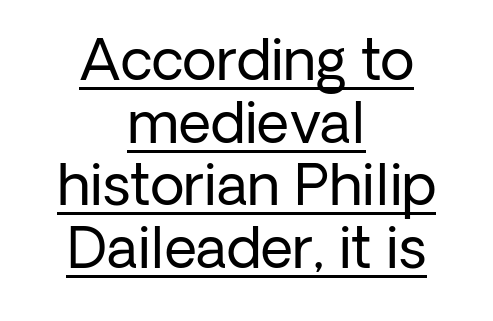
Stroke thickness stays within the range of a standard reading face or lighter. This is the regular roman posture of the typeface. The sample's only ornament is a line tracing under the words. Every row of glyphs is offset so its center matches the block's center. Classification — sans serif.
